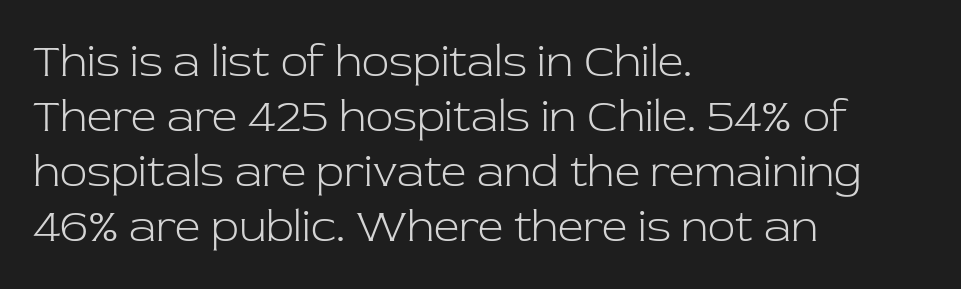
Q: Is the text bold? A: No.
Q: Is the text italic (slanted)? A: No, it is upright.
Q: Is the typeface a serif or a sans-serif typeface? A: Serif.
Q: Is the text underlined? A: No.
Q: How is the paragraph aligned? A: Left-aligned.
Q: Is the spacing between letters normal or unusually wide? A: Normal.
Q: Width (condensed, normal, or wide)? A: Normal.
Q: Stroke contrast? A: Low.
Q: x-height? A: Medium.
Q: Monospaced? A: No.
